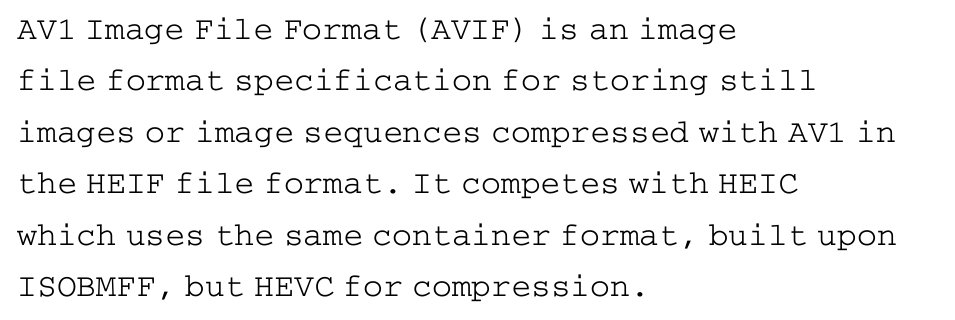
The image shows 33 px light, wide serif type, upright; set left-aligned, normal line spacing (1.56x), normal letter spacing, not underlined; low stroke contrast and a medium x-height.
